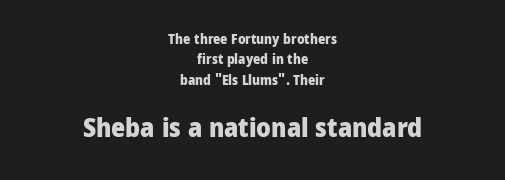
Q: Is the text bold? A: Yes.
Q: Is the text italic (slanted)? A: No, it is upright.
Q: Is the text underlined? A: No.
Q: How is the paragraph aligned? A: Centered.
Q: Is the spacing between letters normal or unusually wide? A: Normal.
Q: Is the spacing between lines tight, normal or loose? A: Normal.
Q: Which block of text is set in a larger size, the first (top) or the second (bottom)? A: The second (bottom) one.
